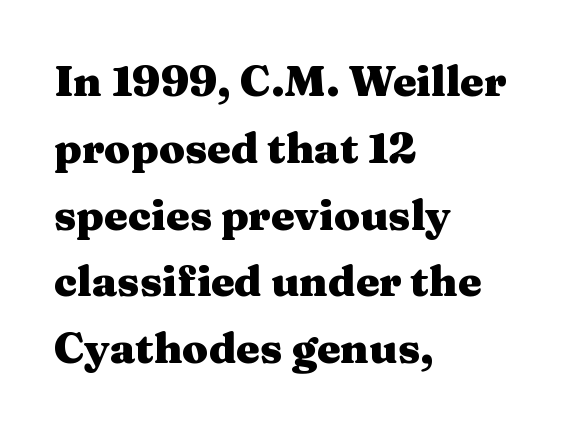
Strokes here are thick enough to call this a true bold. The type sits square on the baseline with zero lean. Spacing between characters is what you'd get straight out of the box. Is this a sans? No — the strokes have serifs. Note the varied advance widths — an 'i' is clearly narrower than an 'm'.
